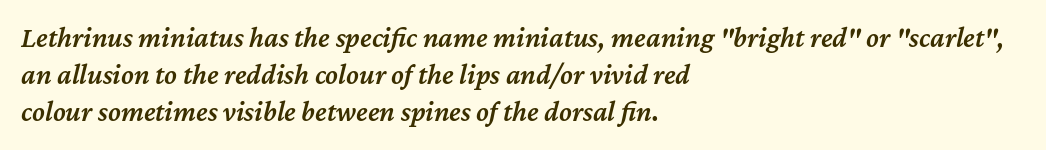
{"italic": "yes", "lean": "right", "slant_degrees": 12, "bold": "semi", "weight": "semibold", "width": "normal", "stroke_contrast": "medium", "x_height": "medium", "monospaced": "no", "underline": "no", "align": "left", "line_spacing": "normal", "line_spacing_ratio": 1.28, "letter_spacing": "normal", "letter_spacing_em": 0.0, "glyph_px": 29}
